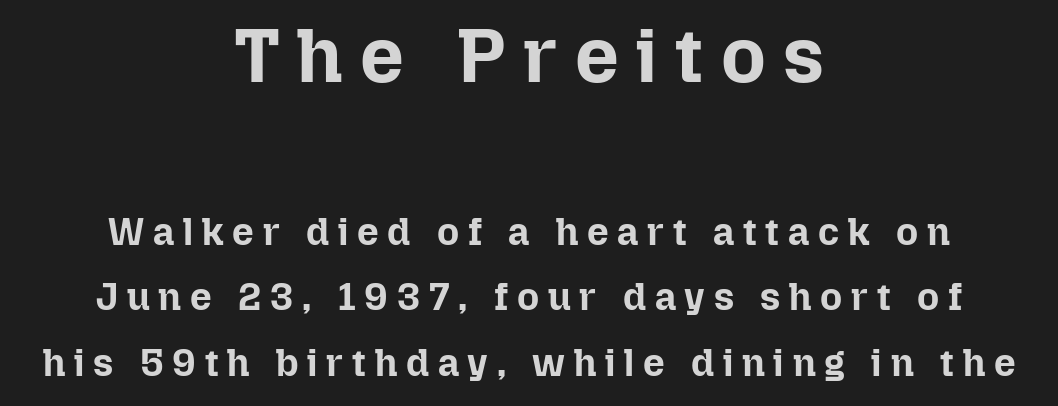
Q: Is the text bold? A: Yes.
Q: Is the text italic (slanted)? A: No, it is upright.
Q: Is the text underlined? A: No.
Q: How is the paragraph aligned? A: Centered.
Q: Is the spacing between letters normal or unusually wide? A: Unusually wide.
Q: Which block of text is set in a larger size, the first (top) or the second (bottom)? A: The first (top) one.
Q: Width (condensed, normal, or wide)? A: Normal.
Q: Stroke contrast? A: Low.
Q: x-height? A: Medium.
Q: Monospaced? A: No.
